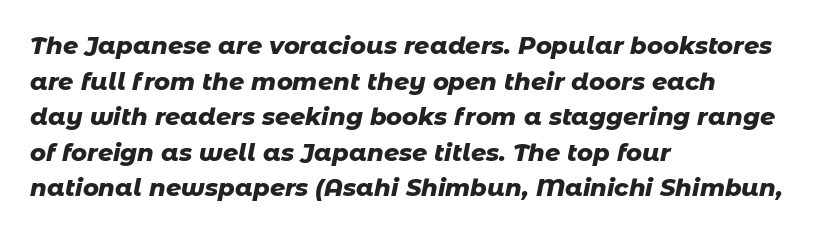
Q: Is the text bold? A: Yes.
Q: Is the text italic (slanted)? A: Yes, it leans right by about 11 degrees.
Q: Is the text underlined? A: No.
Q: How is the paragraph aligned? A: Left-aligned.
Q: Is the spacing between letters normal or unusually wide? A: Normal.
Q: Is the spacing between lines tight, normal or loose? A: Normal.
